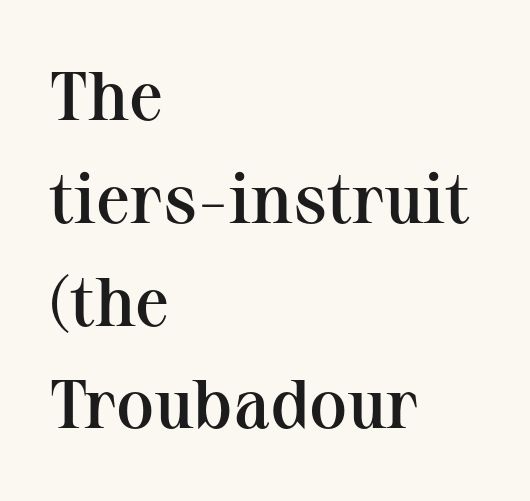
Q: Is the text bold? A: Semi-bold.
Q: Is the text italic (slanted)? A: No, it is upright.
Q: Is the typeface a serif or a sans-serif typeface? A: Serif.
Q: Is the text underlined? A: No.
Q: How is the paragraph aligned? A: Left-aligned.
Q: Is the spacing between letters normal or unusually wide? A: Normal.
Q: Is the spacing between lines tight, normal or loose? A: Normal.
Q: Width (condensed, normal, or wide)? A: Normal.
Q: Stroke contrast? A: Medium.
Q: x-height? A: Medium.
Q: Monospaced? A: No.
